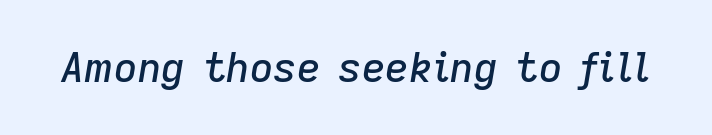
{"italic": "yes", "lean": "right", "slant_degrees": 9, "width": "normal", "stroke_contrast": "low", "x_height": "medium", "monospaced": "no", "underline": "no", "letter_spacing": "normal", "letter_spacing_em": 0.0, "glyph_px": 41}
